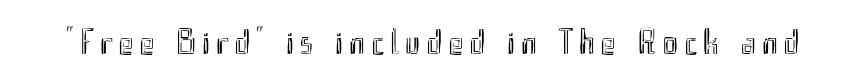
{"italic": "no", "width": "condensed", "x_height": "small", "monospaced": "no", "underline": "no", "glyph_px": 36}
